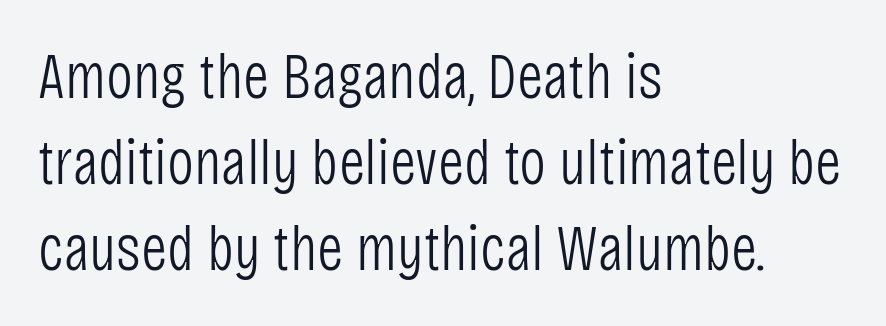
The image shows 64 px light, condensed sans-serif type, upright; set left-aligned, normal line spacing (1.34x), normal letter spacing, not underlined; low stroke contrast and a large x-height.
